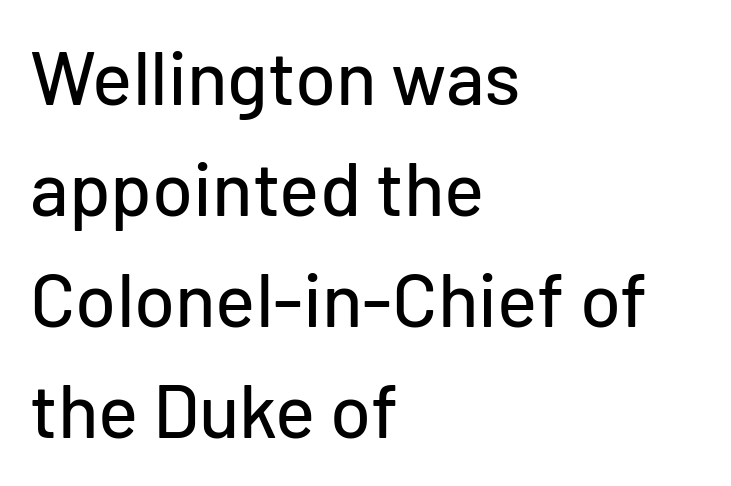
Q: Is the text italic (slanted)? A: No, it is upright.
Q: Is the typeface a serif or a sans-serif typeface? A: Sans-serif.
Q: Is the text underlined? A: No.
Q: How is the paragraph aligned? A: Left-aligned.
Q: Is the spacing between letters normal or unusually wide? A: Normal.
Q: Is the spacing between lines tight, normal or loose? A: Normal.
Q: Width (condensed, normal, or wide)? A: Normal.
Q: Stroke contrast? A: Low.
Q: x-height? A: Medium.
Q: Monospaced? A: No.
